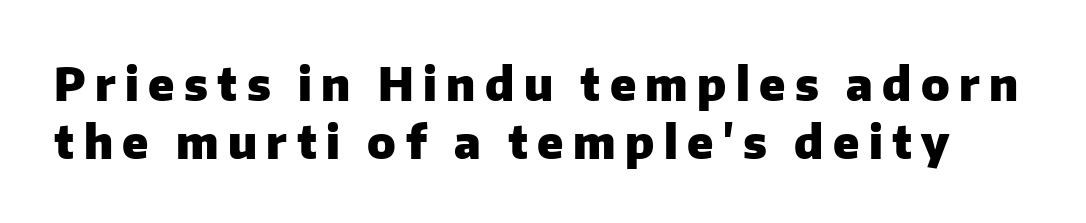
The image shows 45 px heavy sans-serif type, upright; set normal line spacing (1.28x), unusually wide letter spacing (+0.21 em), not underlined; low stroke contrast and a medium x-height.
